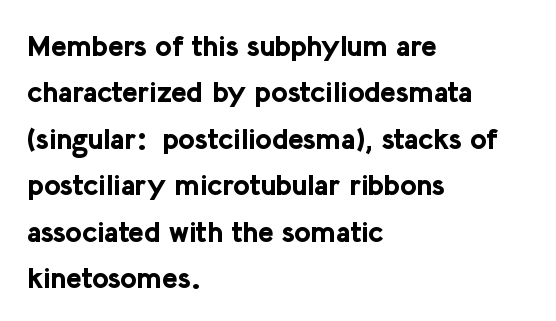
The image shows 29 px bold sans-serif type, upright; set left-aligned, normal line spacing (1.6x), normal letter spacing, not underlined; low stroke contrast and a medium x-height.
